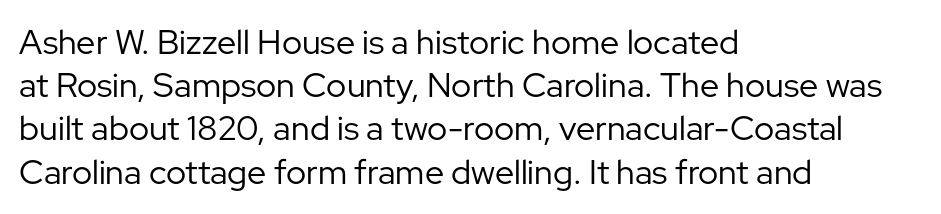
The image shows 34 px regular-weight sans-serif type, upright; set left-aligned, normal line spacing (1.27x), normal letter spacing, not underlined; low stroke contrast and a medium x-height.
